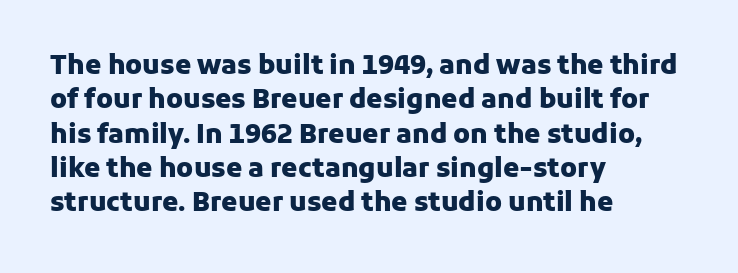
Q: Is the text bold? A: Yes.
Q: Is the text italic (slanted)? A: No, it is upright.
Q: Is the text underlined? A: No.
Q: How is the paragraph aligned? A: Left-aligned.
Q: Is the spacing between letters normal or unusually wide? A: Normal.
Q: Is the spacing between lines tight, normal or loose? A: Normal.
